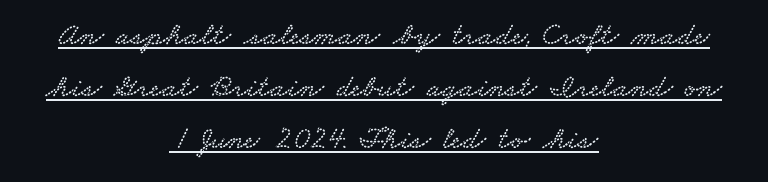
{"serif": "yes", "width": "wide", "stroke_contrast": "low", "x_height": "small", "monospaced": "no", "underline": "yes", "align": "center", "line_spacing": "normal", "line_spacing_ratio": 1.63, "letter_spacing": "normal", "letter_spacing_em": 0.0, "glyph_px": 32}
